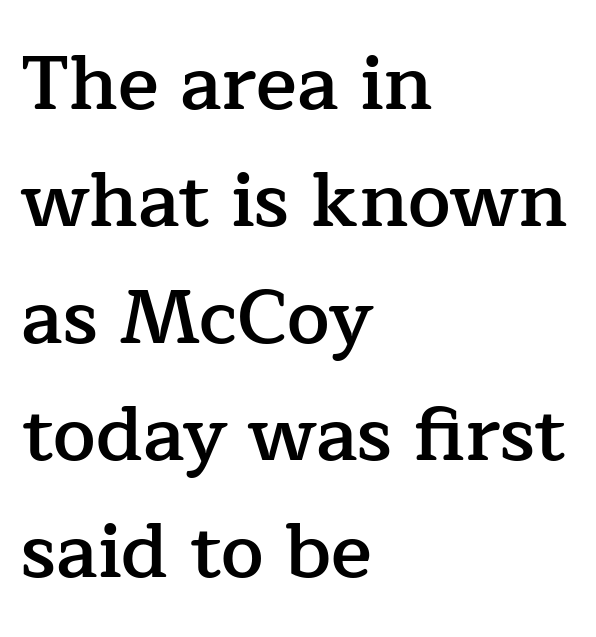
{"serif": "yes", "italic": "no", "bold": "semi", "weight": "semibold", "width": "normal", "stroke_contrast": "low", "x_height": "medium", "monospaced": "no", "underline": "no", "align": "left", "line_spacing": "normal", "line_spacing_ratio": 1.54, "letter_spacing": "normal", "letter_spacing_em": 0.0, "glyph_px": 76}
